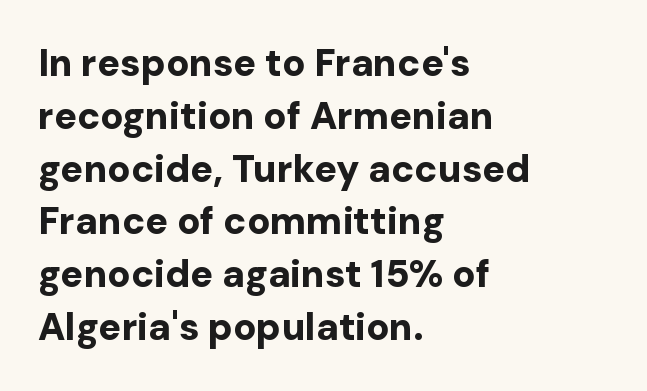
Q: Is the text bold? A: Yes.
Q: Is the text italic (slanted)? A: No, it is upright.
Q: Is the typeface a serif or a sans-serif typeface? A: Sans-serif.
Q: Is the text underlined? A: No.
Q: How is the paragraph aligned? A: Left-aligned.
Q: Is the spacing between letters normal or unusually wide? A: Normal.
Q: Is the spacing between lines tight, normal or loose? A: Normal.
Q: Width (condensed, normal, or wide)? A: Normal.
Q: Stroke contrast? A: Low.
Q: x-height? A: Medium.
Q: Monospaced? A: No.
